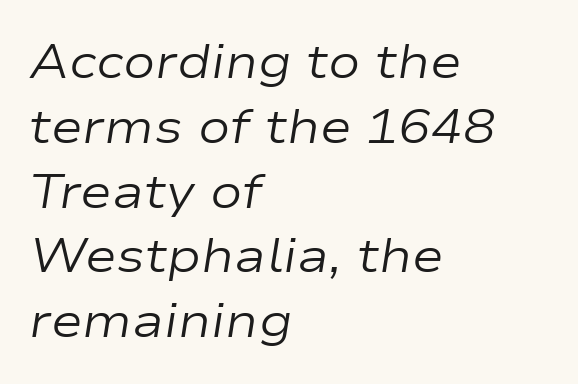
Q: Is the text bold? A: No.
Q: Is the text italic (slanted)? A: Yes, it leans right by about 9 degrees.
Q: Is the text underlined? A: No.
Q: How is the paragraph aligned? A: Left-aligned.
Q: Is the spacing between letters normal or unusually wide? A: Normal.
Q: Is the spacing between lines tight, normal or loose? A: Normal.
Q: Width (condensed, normal, or wide)? A: Wide.
Q: Stroke contrast? A: Low.
Q: x-height? A: Medium.
Q: Monospaced? A: No.
